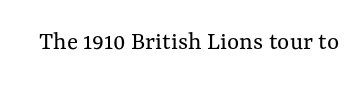
{"italic": "no", "bold": "no", "underline": "no", "letter_spacing": "normal", "letter_spacing_em": 0.0, "glyph_px": 26}
